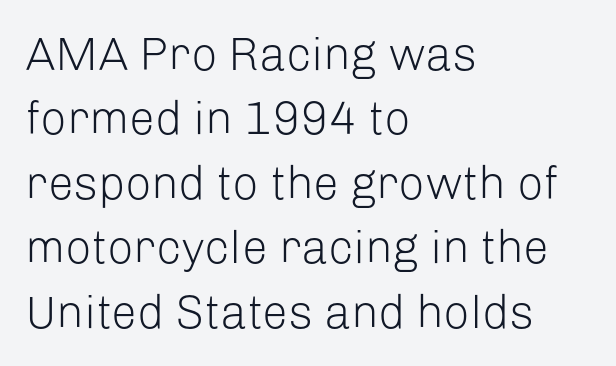
Q: Is the text bold? A: No.
Q: Is the text italic (slanted)? A: No, it is upright.
Q: Is the typeface a serif or a sans-serif typeface? A: Sans-serif.
Q: Is the text underlined? A: No.
Q: How is the paragraph aligned? A: Left-aligned.
Q: Is the spacing between letters normal or unusually wide? A: Normal.
Q: Is the spacing between lines tight, normal or loose? A: Normal.
Q: Width (condensed, normal, or wide)? A: Normal.
Q: Stroke contrast? A: Low.
Q: x-height? A: Medium.
Q: Monospaced? A: No.
